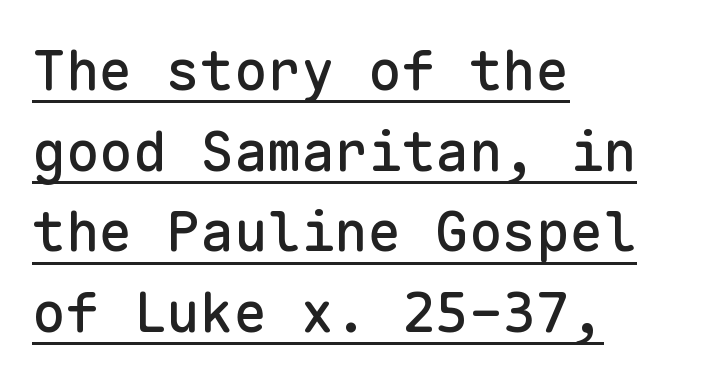
{"serif": "no", "italic": "no", "width": "normal", "stroke_contrast": "low", "x_height": "medium", "monospaced": "yes", "underline": "yes", "align": "left", "line_spacing": "normal", "line_spacing_ratio": 1.44, "letter_spacing": "normal", "letter_spacing_em": 0.0, "glyph_px": 56}
